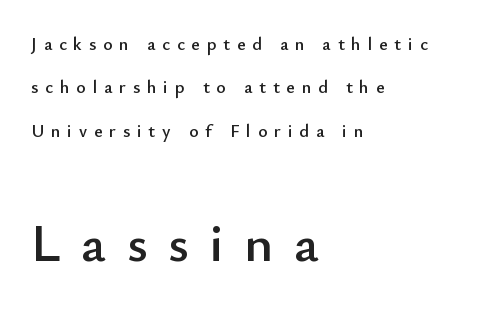
The passage shown stacks its lines with a broad gap. Italic: no, the glyphs are upright roman. The following chunk of copy outweighs the initial chunk in type size. Descender tails drop into unmarked territory.
